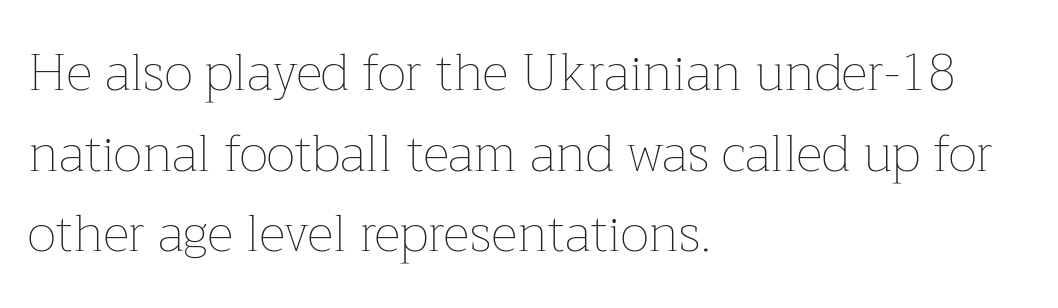
The image shows 51 px thin type, upright; set left-aligned, normal line spacing (1.58x), normal letter spacing, not underlined; low stroke contrast and a medium x-height.
